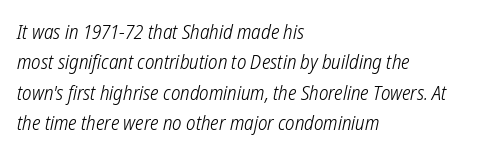
A typesetter would call this leading conventional body-copy spacing. Where is the straight margin? On the left. Stem width sits at or under what a default text font uses. The words here are not underlined.
